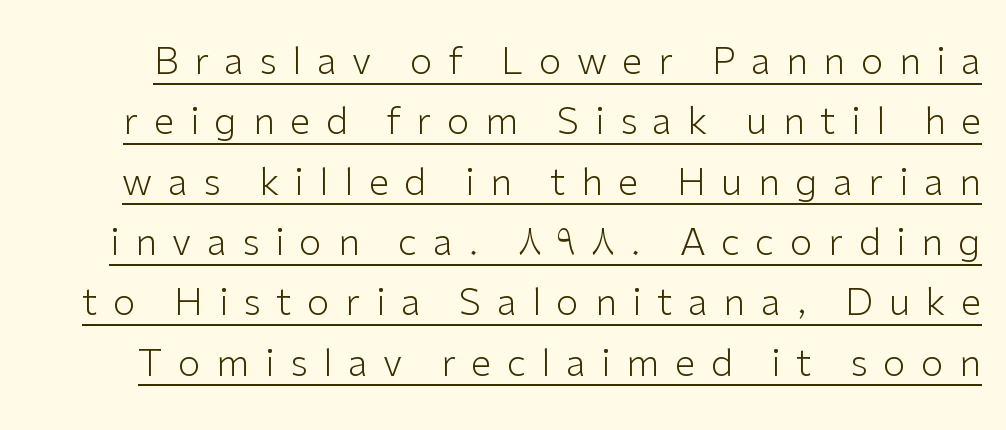
On a weight scale, this lands at 450 or below. These lines have a slow, spaced-out rhythm from letter to letter. The string is rendered with underlining switched on. It's the straight-up-and-down kind of type.
